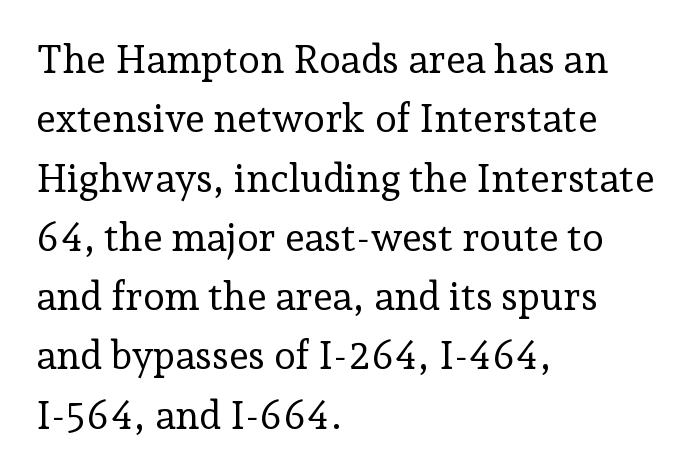
Q: Is the text bold? A: No.
Q: Is the text italic (slanted)? A: No, it is upright.
Q: Is the typeface a serif or a sans-serif typeface? A: Serif.
Q: Is the text underlined? A: No.
Q: How is the paragraph aligned? A: Left-aligned.
Q: Is the spacing between letters normal or unusually wide? A: Normal.
Q: Is the spacing between lines tight, normal or loose? A: Normal.
Q: Width (condensed, normal, or wide)? A: Normal.
Q: Stroke contrast? A: Low.
Q: x-height? A: Medium.
Q: Monospaced? A: No.
